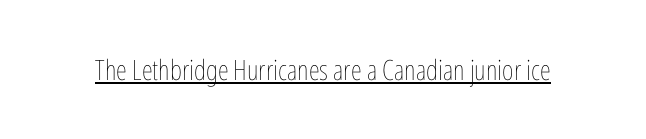
Q: Is the text bold? A: No.
Q: Is the text italic (slanted)? A: No, it is upright.
Q: Is the text underlined? A: Yes.
Q: Is the spacing between letters normal or unusually wide? A: Normal.
Q: Width (condensed, normal, or wide)? A: Condensed.
Q: Stroke contrast? A: Low.
Q: x-height? A: Medium.
Q: Monospaced? A: No.
